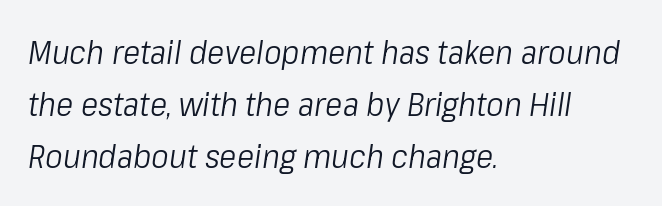
The image shows 33 px light, condensed type, italic (leaning right); set left-aligned, normal line spacing (1.57x), normal letter spacing, not underlined; low stroke contrast and a medium x-height.
